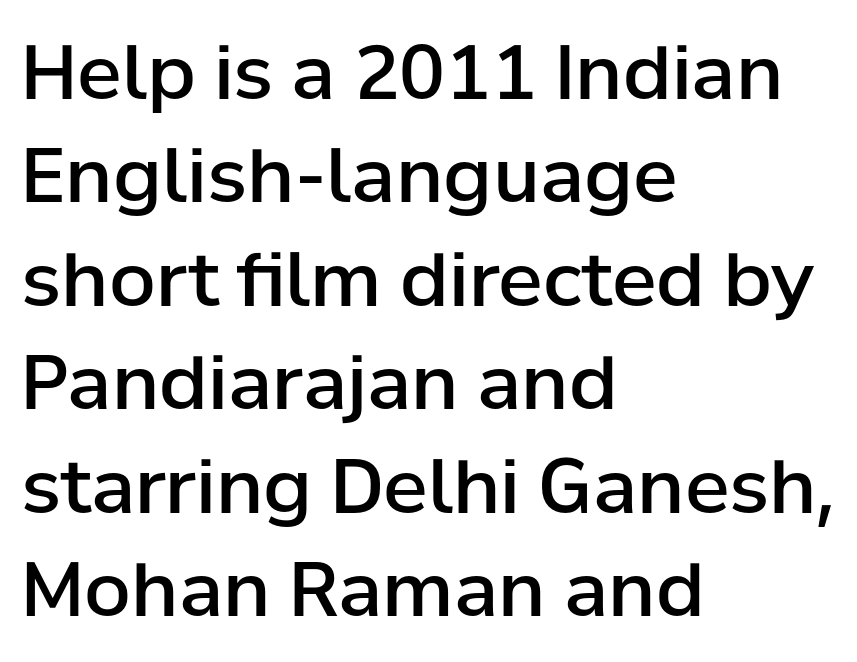
Q: Is the text bold? A: Semi-bold.
Q: Is the text italic (slanted)? A: No, it is upright.
Q: Is the typeface a serif or a sans-serif typeface? A: Sans-serif.
Q: Is the text underlined? A: No.
Q: How is the paragraph aligned? A: Left-aligned.
Q: Is the spacing between letters normal or unusually wide? A: Normal.
Q: Is the spacing between lines tight, normal or loose? A: Normal.
Q: Width (condensed, normal, or wide)? A: Normal.
Q: Stroke contrast? A: Low.
Q: x-height? A: Medium.
Q: Monospaced? A: No.
